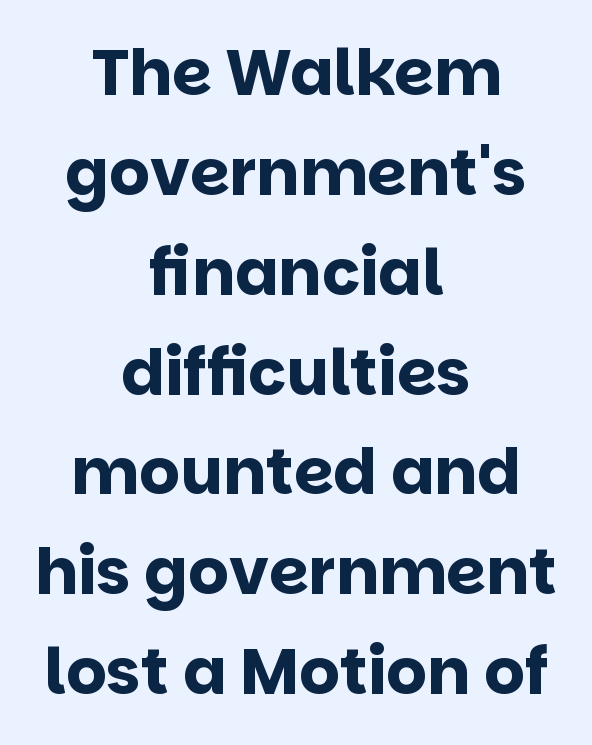
{"serif": "no", "italic": "no", "bold": "yes", "weight": "bold", "width": "normal", "stroke_contrast": "low", "x_height": "large", "monospaced": "no", "underline": "no", "align": "center", "line_spacing": "normal", "line_spacing_ratio": 1.56, "letter_spacing": "normal", "letter_spacing_em": 0.0, "glyph_px": 64}
